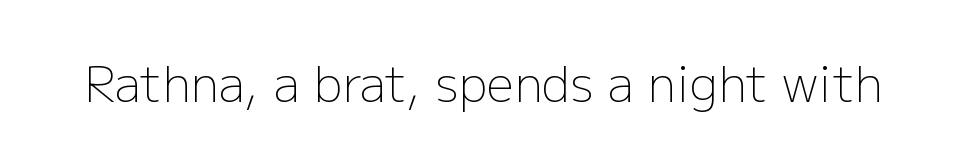
{"serif": "no", "italic": "no", "bold": "no", "weight": "light", "width": "normal", "stroke_contrast": "low", "x_height": "medium", "monospaced": "no", "underline": "no", "letter_spacing": "normal", "letter_spacing_em": 0.0, "glyph_px": 48}
